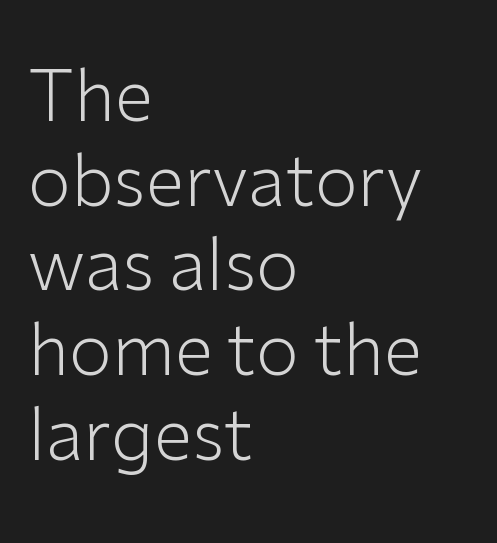
Q: Is the text bold? A: No.
Q: Is the text italic (slanted)? A: No, it is upright.
Q: Is the typeface a serif or a sans-serif typeface? A: Sans-serif.
Q: Is the text underlined? A: No.
Q: How is the paragraph aligned? A: Left-aligned.
Q: Is the spacing between letters normal or unusually wide? A: Normal.
Q: Width (condensed, normal, or wide)? A: Normal.
Q: Stroke contrast? A: Low.
Q: x-height? A: Medium.
Q: Monospaced? A: No.
